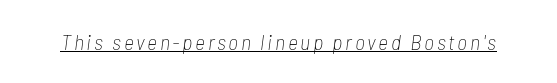
Q: Is the text bold? A: No.
Q: Is the text italic (slanted)? A: Yes, it leans right by about 7 degrees.
Q: Is the text underlined? A: Yes.
